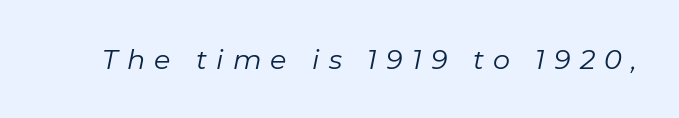
The words here are not underlined. In terms of posture, this sample is oblique. Caption: face not bold, strokes unweighted. This sample uses expanded letter spacing, leaving extra air between glyphs.
